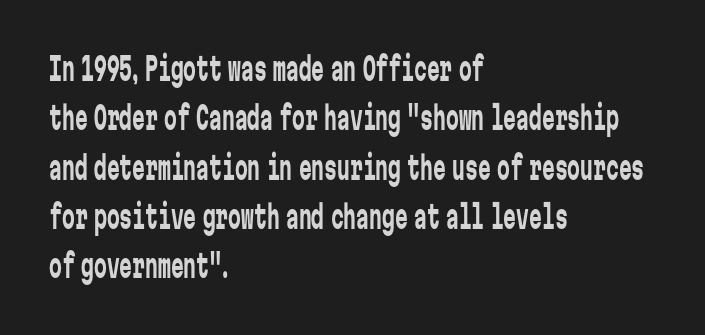
The space beneath each line is pristine and unruled. The passage shown has conventional tracking throughout. The face used here is monospaced, like something from a code editor. Serifs: no, the terminals of the letterforms are clean. Do the letters lean? They stand straight. The vertical gap from one line to the next is medium.
